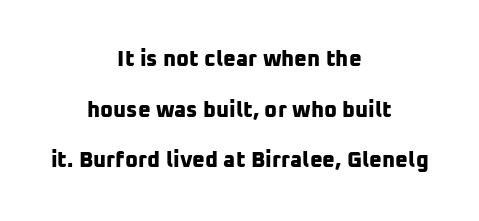
Clear beneath every line of the passage. Stroke thickness is high; the sample reads as a true bold. Observe the ordinary spacing: letters are neighbours, not strangers. The typesetter chose a symmetrical, centered arrangement here. How would I describe the line gaps? Wide and relaxed.
